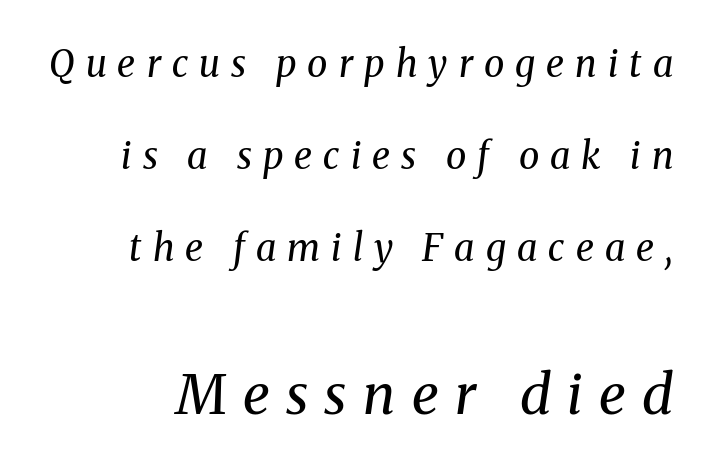
Size contrast runs from small at the top to large at the bottom. Stroke thickness stays within the range of a standard reading face or lighter. The designer went with a serif here, giving each stem small feet. Character widths vary here, with narrow letters taking less room than wide ones.
